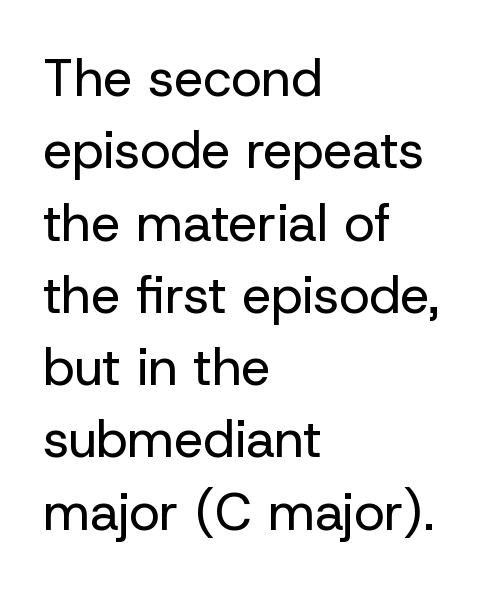
{"serif": "no", "italic": "no", "bold": "no", "weight": "regular", "width": "normal", "stroke_contrast": "low", "x_height": "medium", "monospaced": "no", "underline": "no", "align": "left", "line_spacing": "normal", "line_spacing_ratio": 1.39, "letter_spacing": "normal", "letter_spacing_em": 0.0, "glyph_px": 52}
